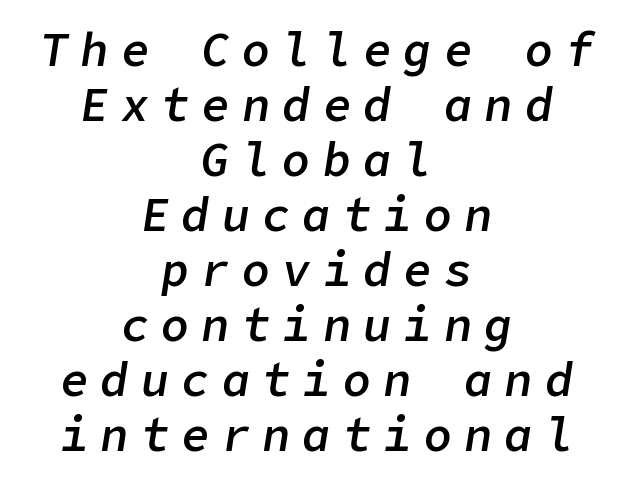
The image shows 47 px semibold type, italic (leaning right); set centered, line spacing 1.17x, unusually wide letter spacing (+0.26 em), not underlined; low stroke contrast and a medium x-height.
